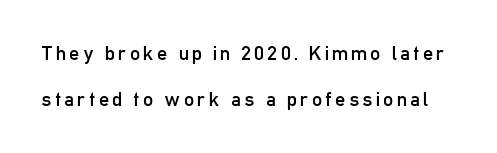
Compared with typical paragraphs, the rows here are farther apart. Letters rest on an invisible, unmarked baseline. The typography opts for an upright posture over an oblique one. On a weight scale, this lands at 450 or below.
